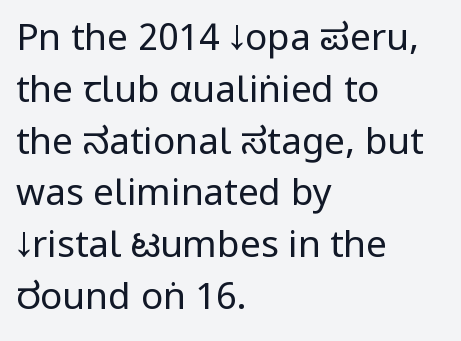
{"serif": "no", "italic": "no", "bold": "no", "weight": "regular", "width": "condensed", "stroke_contrast": "low", "x_height": "large", "monospaced": "no", "underline": "no", "align": "left", "line_spacing": "normal", "line_spacing_ratio": 1.4, "letter_spacing": "normal", "letter_spacing_em": 0.0, "glyph_px": 37}
